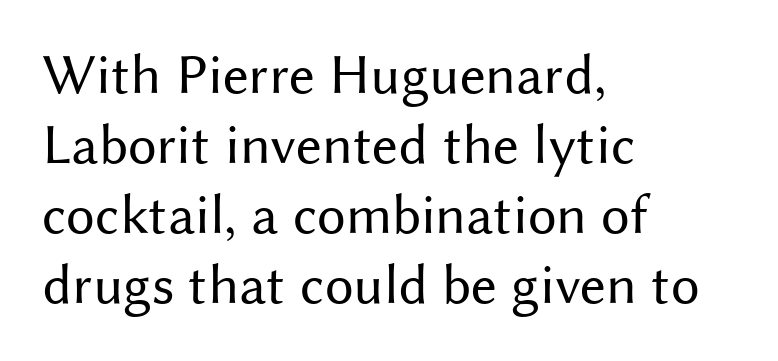
Are there feet on the stems? There aren't — it's a sans. The horizontal fit of the characters is conventional and even. If you drew a line through each stem, it would be perfectly vertical. Typeset ragged right — the left edge is the straight one. Weight: in the light-to-regular range.
